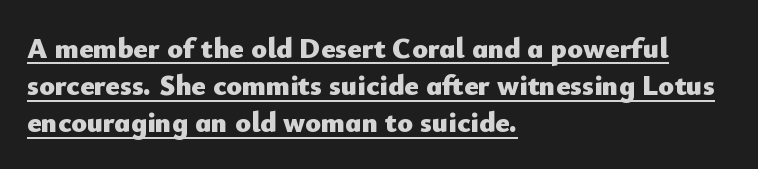
{"serif": "no", "italic": "no", "bold": "yes", "weight": "heavy", "width": "normal", "stroke_contrast": "low", "x_height": "small", "monospaced": "no", "underline": "yes", "align": "left", "line_spacing": "normal", "line_spacing_ratio": 1.28, "letter_spacing": "normal", "letter_spacing_em": 0.0, "glyph_px": 29}
